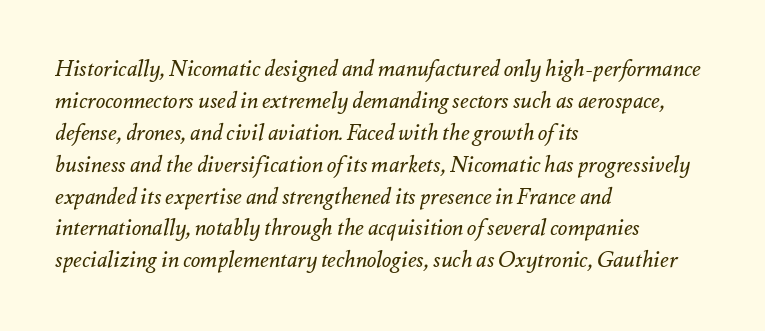
{"italic": "yes", "lean": "right", "slant_degrees": 12, "bold": "no", "underline": "no", "align": "left", "line_spacing": "normal", "line_spacing_ratio": 1.45, "letter_spacing": "normal", "letter_spacing_em": 0.0, "glyph_px": 22}
